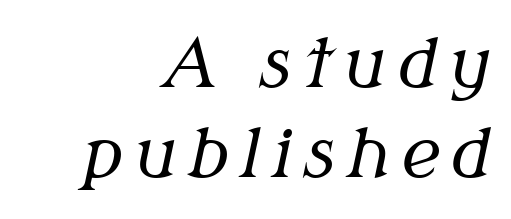
{"serif": "yes", "italic": "yes", "lean": "right", "slant_degrees": 12, "bold": "no", "weight": "regular", "width": "normal", "stroke_contrast": "medium", "x_height": "medium", "monospaced": "no", "underline": "no", "align": "right", "line_spacing": "normal", "line_spacing_ratio": 1.35, "glyph_px": 67}
